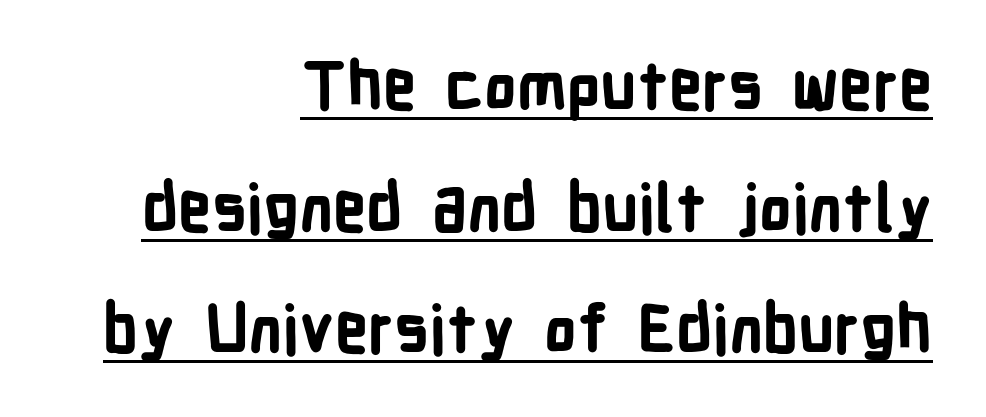
The image shows 65 px bold, condensed sans-serif type, upright; set right-aligned, line spacing 1.87x, normal letter spacing, underlined; low stroke contrast and a medium x-height.
